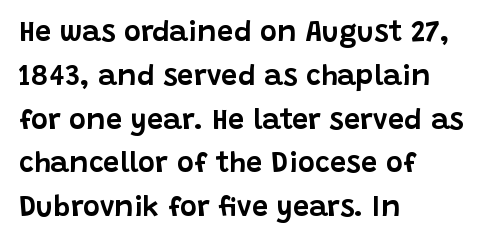
Looks like regular typesetting: each glyph gets only the width it needs. Regarding leading, the lines here are spaced in the standard way. Notice how the passage keeps a crisp vertical edge on the left only. Each row of text sits above clean, open space. The rendering keeps characters at their native spacing. Does the lettering tilt? It doesn't — this is upright.
